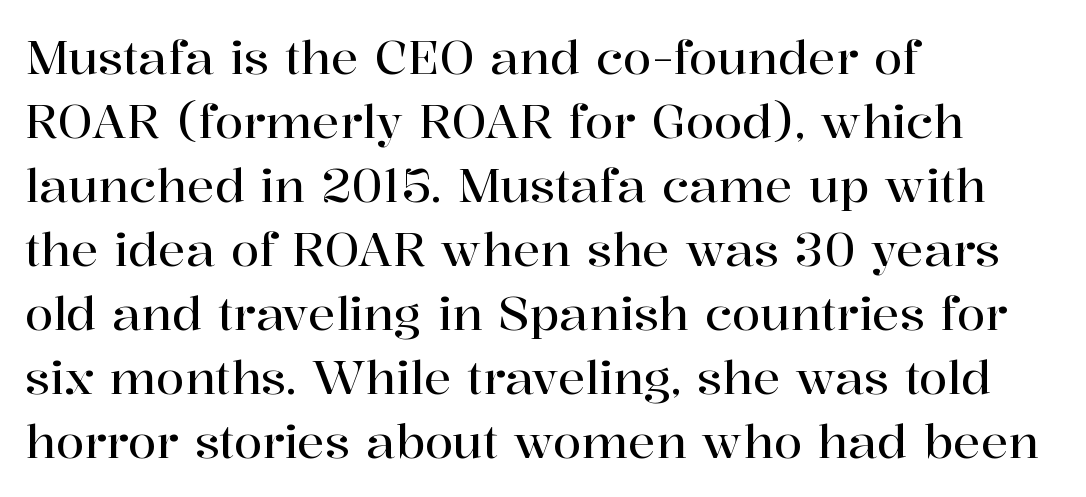
The image shows 46 px serif type, upright; set left-aligned, normal line spacing (1.39x), normal letter spacing, not underlined; high stroke contrast and a medium x-height.
